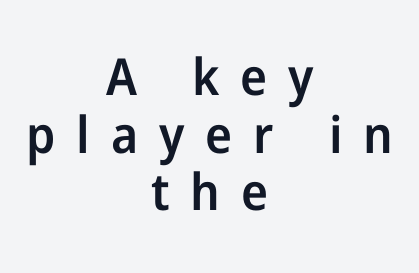
The image shows 51 px semibold sans-serif type, upright; set centered, tight line spacing (1.13x), unusually wide letter spacing (+0.41 em), not underlined; low stroke contrast and a medium x-height.
